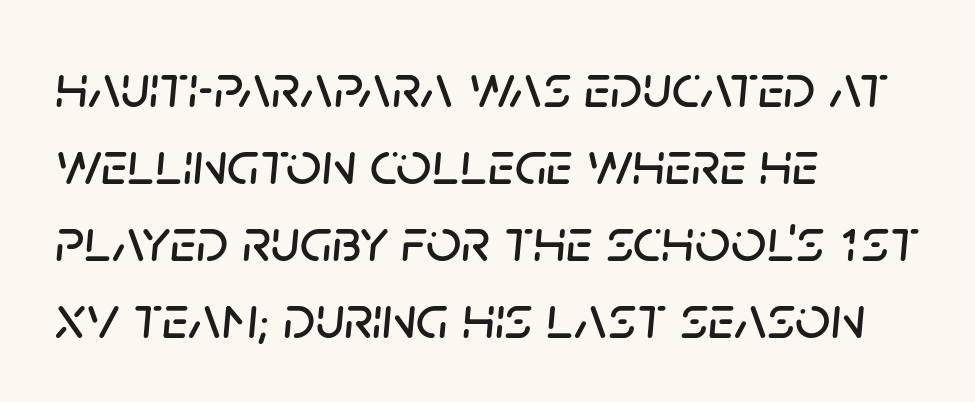
Q: Is the text italic (slanted)? A: Yes, it leans right by about 5 degrees.
Q: Is the text underlined? A: No.
Q: How is the paragraph aligned? A: Left-aligned.
Q: Is the spacing between letters normal or unusually wide? A: Normal.
Q: Width (condensed, normal, or wide)? A: Normal.
Q: Stroke contrast? A: Low.
Q: x-height? A: Large.
Q: Monospaced? A: No.
